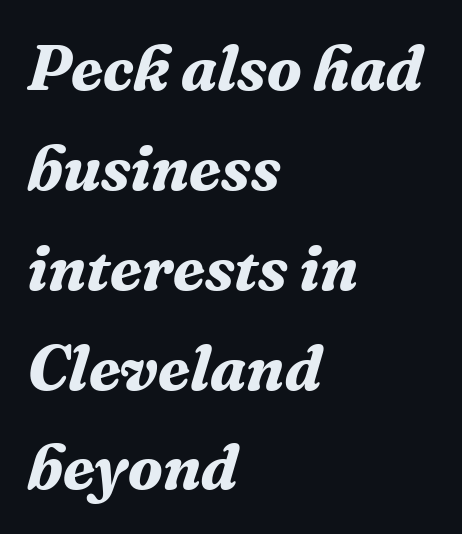
Examine the stroke ends and you'll spot serifs. Type without underlining. Is the block centered? No — it sits flush against the left margin. The typography opts for an oblique posture over an upright one.
